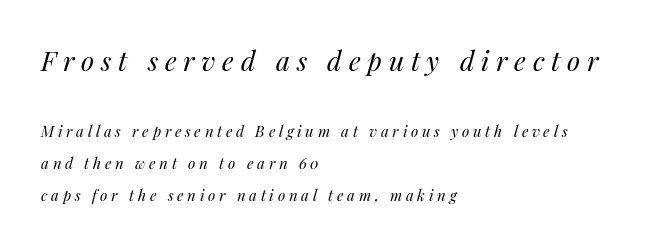
Underline: absent. Does the copy run flush right? No — it runs flush left. Short note: letters widely spaced. Character size in the leading block exceeds that of the trailing block. The axis of the letterforms is tilted away from vertical.
